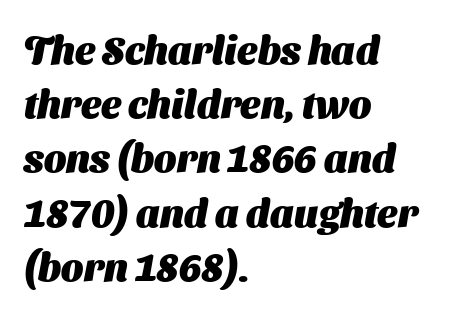
The typeface chosen for these lines omits serifs. Bare-footed words on every line. Heft: maximum for text — a bold. Where is the straight margin? On the left. Normally led — the rows are evenly, conventionally spaced. Tracking here is standard; glyphs follow each other at the usual distance.
